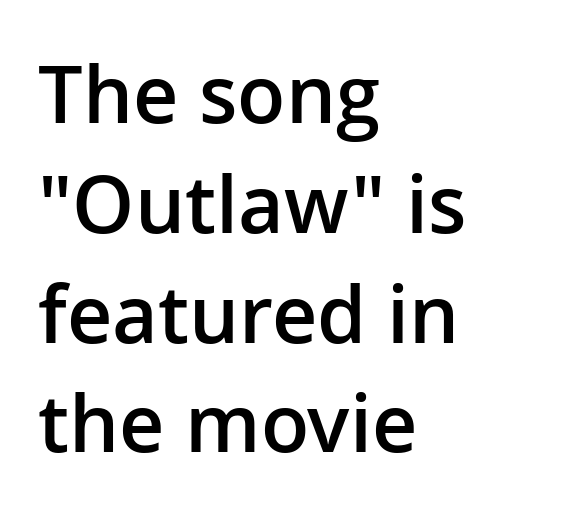
{"serif": "no", "italic": "no", "bold": "semi", "weight": "semibold", "width": "normal", "stroke_contrast": "low", "x_height": "medium", "monospaced": "no", "underline": "no", "align": "left", "line_spacing": "normal", "line_spacing_ratio": 1.39, "letter_spacing": "normal", "letter_spacing_em": 0.0, "glyph_px": 79}
